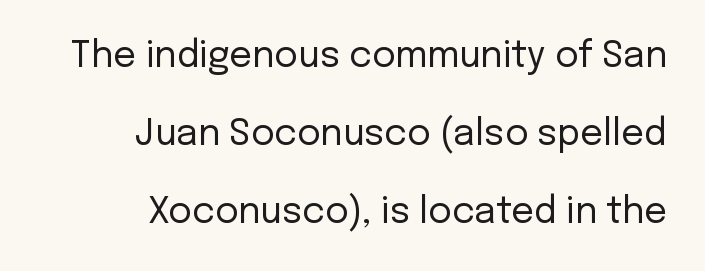
The image shows 36 px regular-weight sans-serif type, upright; set right-aligned, loose line spacing (2.17x), normal letter spacing, not underlined; low stroke contrast and a medium x-height.
